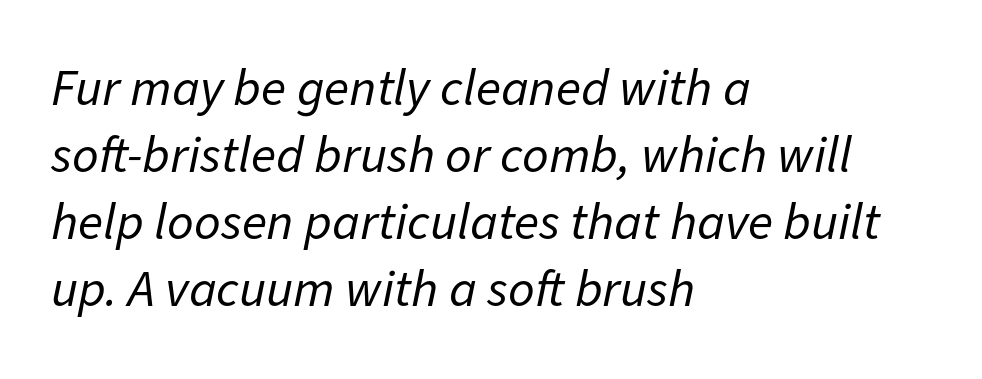
Would a proofreader flag this as italicized? Yes. Regarding leading, the lines here are spaced in the standard way. The passage shown is typed in a proportional face where columns would drift. All the whitespace from short lines collects on the right. Honestly, there is no underline to notice here at all.
